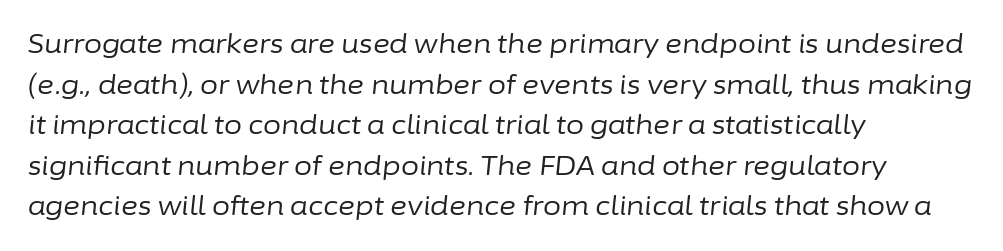
{"italic": "yes", "lean": "right", "slant_degrees": 6, "bold": "no", "underline": "no", "align": "left", "line_spacing": "normal", "line_spacing_ratio": 1.56, "letter_spacing": "normal", "letter_spacing_em": 0.0, "glyph_px": 26}
